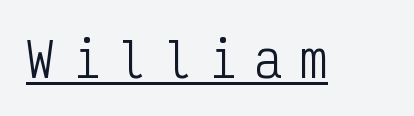
The image shows 47 px light, condensed sans-serif type, upright, monospaced; set unusually wide letter spacing (+0.37 em), underlined; low stroke contrast and a medium x-height.
